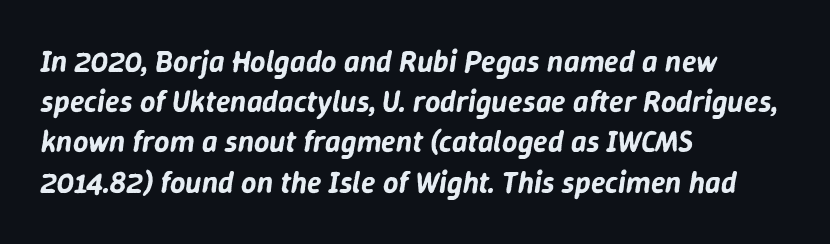
Q: Is the text italic (slanted)? A: Yes, it leans right by about 9 degrees.
Q: Is the text underlined? A: No.
Q: How is the paragraph aligned? A: Left-aligned.
Q: Is the spacing between letters normal or unusually wide? A: Normal.
Q: Is the spacing between lines tight, normal or loose? A: Normal.
Q: Width (condensed, normal, or wide)? A: Normal.
Q: Stroke contrast? A: Low.
Q: x-height? A: Medium.
Q: Monospaced? A: No.
